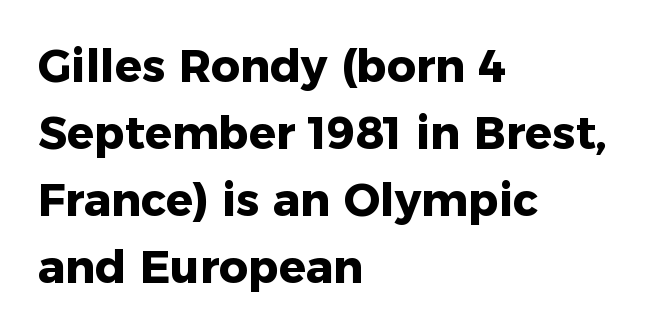
Regarding serifs, this sample does without them. These lines sit exactly where default settings would place them. Descenders hang freely into open space. Caption: bold face, heavy strokes. These lines were composed using upright roman letters.
